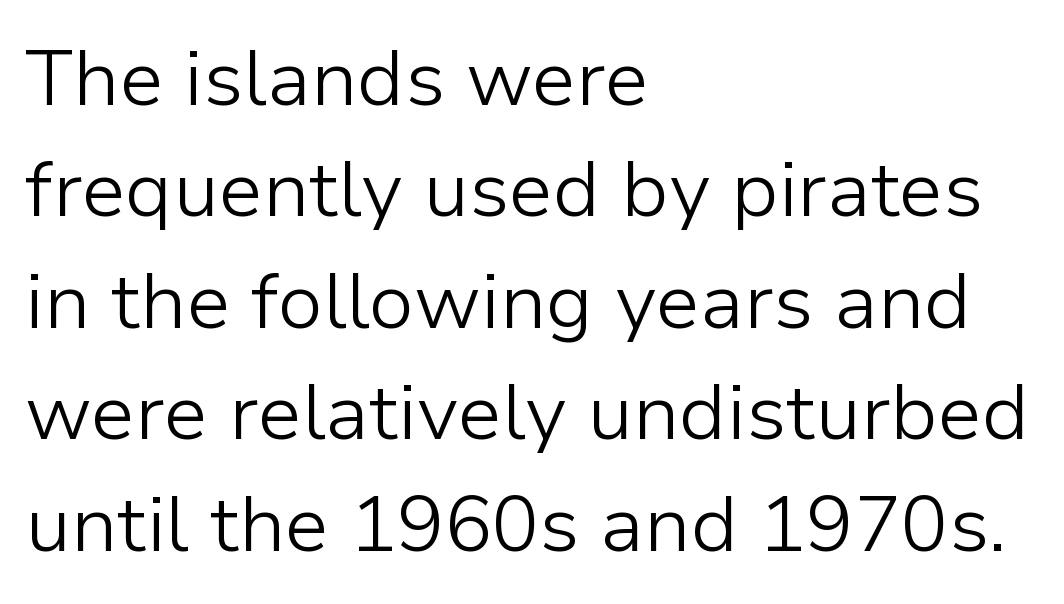
The image shows 79 px light sans-serif type, upright; set left-aligned, normal line spacing (1.41x), normal letter spacing, not underlined; low stroke contrast and a medium x-height.
